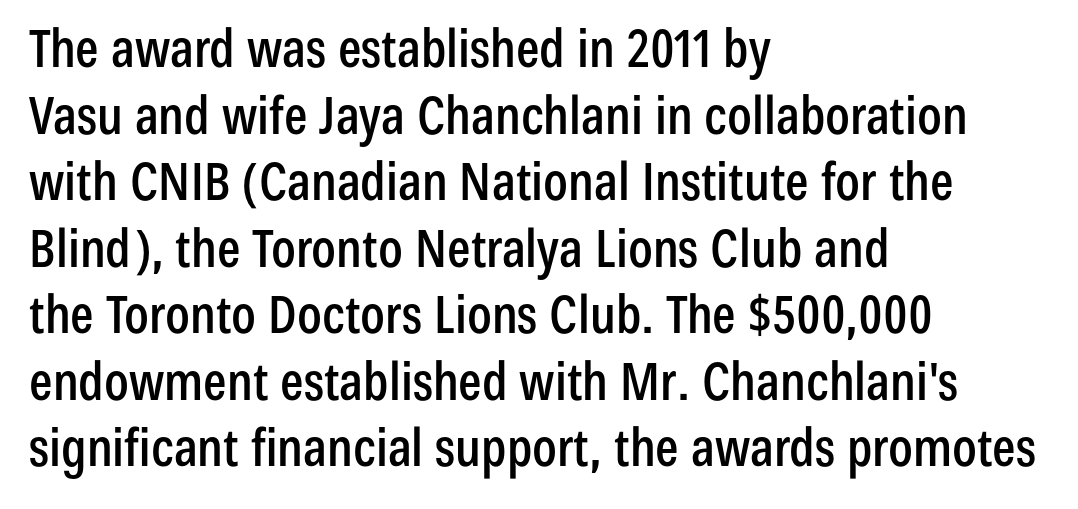
{"serif": "no", "italic": "no", "width": "condensed", "stroke_contrast": "low", "x_height": "medium", "monospaced": "no", "underline": "no", "align": "left", "line_spacing": "normal", "line_spacing_ratio": 1.28, "letter_spacing": "normal", "letter_spacing_em": 0.0, "glyph_px": 52}
